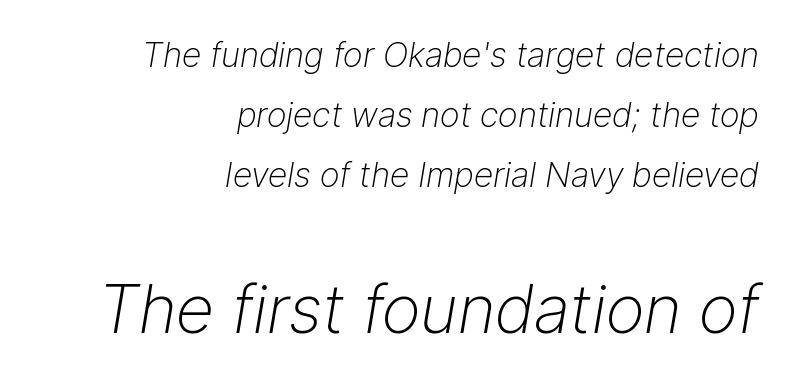
Q: Is the text bold? A: No.
Q: Is the text italic (slanted)? A: Yes, it leans right by about 9 degrees.
Q: Is the text underlined? A: No.
Q: How is the paragraph aligned? A: Right-aligned.
Q: Is the spacing between letters normal or unusually wide? A: Normal.
Q: Which block of text is set in a larger size, the first (top) or the second (bottom)? A: The second (bottom) one.
Q: Width (condensed, normal, or wide)? A: Normal.
Q: Stroke contrast? A: Low.
Q: x-height? A: Medium.
Q: Monospaced? A: No.
